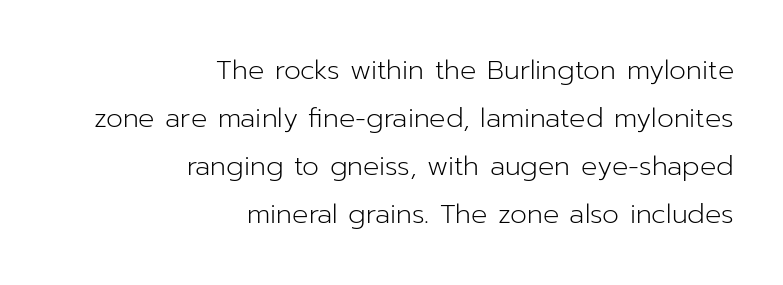
The image shows 27 px text type, upright; set right-aligned, line spacing 1.78x, normal letter spacing, not underlined.
